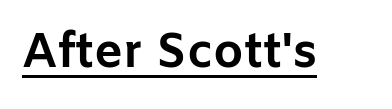
Q: Is the text bold? A: Yes.
Q: Is the text italic (slanted)? A: No, it is upright.
Q: Is the typeface a serif or a sans-serif typeface? A: Sans-serif.
Q: Is the text underlined? A: Yes.
Q: Is the spacing between letters normal or unusually wide? A: Normal.
Q: Width (condensed, normal, or wide)? A: Normal.
Q: Stroke contrast? A: Low.
Q: x-height? A: Medium.
Q: Monospaced? A: No.
